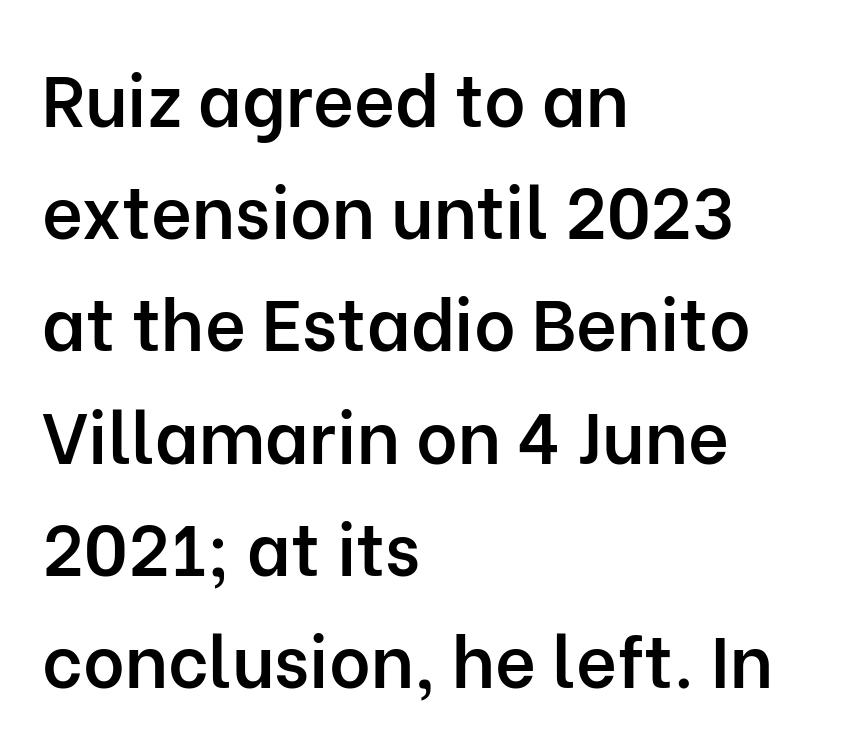
{"serif": "no", "italic": "no", "bold": "semi", "weight": "semibold", "width": "normal", "stroke_contrast": "low", "x_height": "medium", "monospaced": "no", "underline": "no", "align": "left", "line_spacing": "normal", "line_spacing_ratio": 1.58, "letter_spacing": "normal", "letter_spacing_em": 0.0, "glyph_px": 71}
